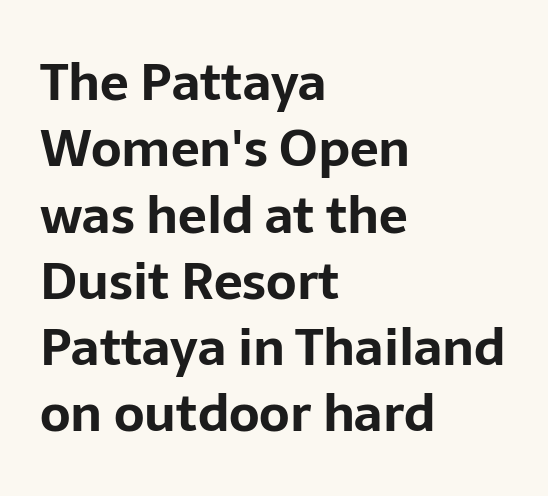
{"serif": "no", "italic": "no", "bold": "yes", "weight": "bold", "width": "normal", "stroke_contrast": "low", "x_height": "medium", "monospaced": "no", "underline": "no", "align": "left", "line_spacing": "normal", "line_spacing_ratio": 1.3, "letter_spacing": "normal", "letter_spacing_em": 0.0, "glyph_px": 51}
